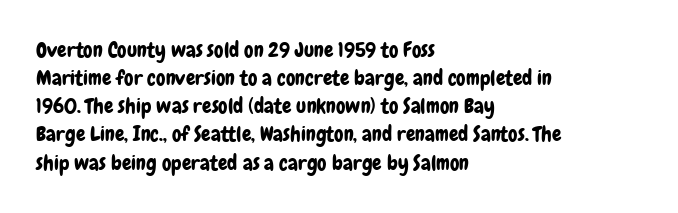
Q: Is the text italic (slanted)? A: No, it is upright.
Q: Is the text underlined? A: No.
Q: How is the paragraph aligned? A: Left-aligned.
Q: Is the spacing between letters normal or unusually wide? A: Normal.
Q: Is the spacing between lines tight, normal or loose? A: Normal.
